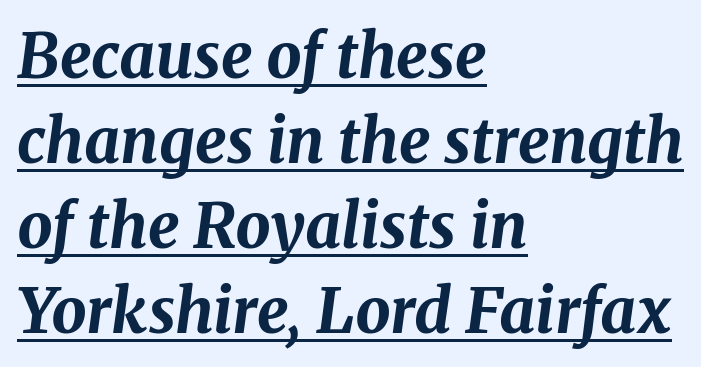
Q: Is the text bold? A: Yes.
Q: Is the text italic (slanted)? A: Yes, it leans right by about 8 degrees.
Q: Is the text underlined? A: Yes.
Q: How is the paragraph aligned? A: Left-aligned.
Q: Is the spacing between letters normal or unusually wide? A: Normal.
Q: Is the spacing between lines tight, normal or loose? A: Normal.
Q: Width (condensed, normal, or wide)? A: Normal.
Q: Stroke contrast? A: Medium.
Q: x-height? A: Medium.
Q: Monospaced? A: No.
